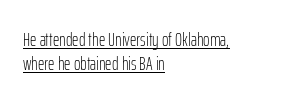
Q: Is the text bold? A: No.
Q: Is the text italic (slanted)? A: No, it is upright.
Q: Is the text underlined? A: Yes.
Q: How is the paragraph aligned? A: Left-aligned.
Q: Is the spacing between letters normal or unusually wide? A: Normal.
